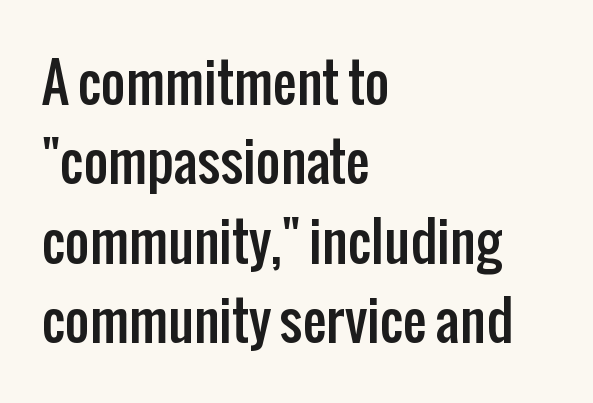
{"serif": "no", "italic": "no", "width": "condensed", "stroke_contrast": "low", "x_height": "medium", "monospaced": "no", "underline": "no", "align": "left", "line_spacing": "normal", "line_spacing_ratio": 1.5, "letter_spacing": "normal", "letter_spacing_em": 0.0, "glyph_px": 53}
